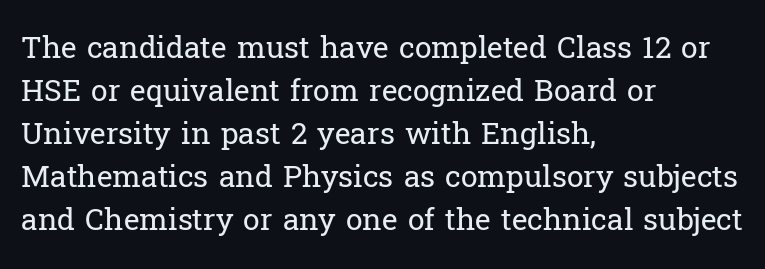
The image shows 30 px regular-weight serif type, upright; set left-aligned, normal line spacing (1.43x), normal letter spacing, not underlined; low stroke contrast and a medium x-height.
